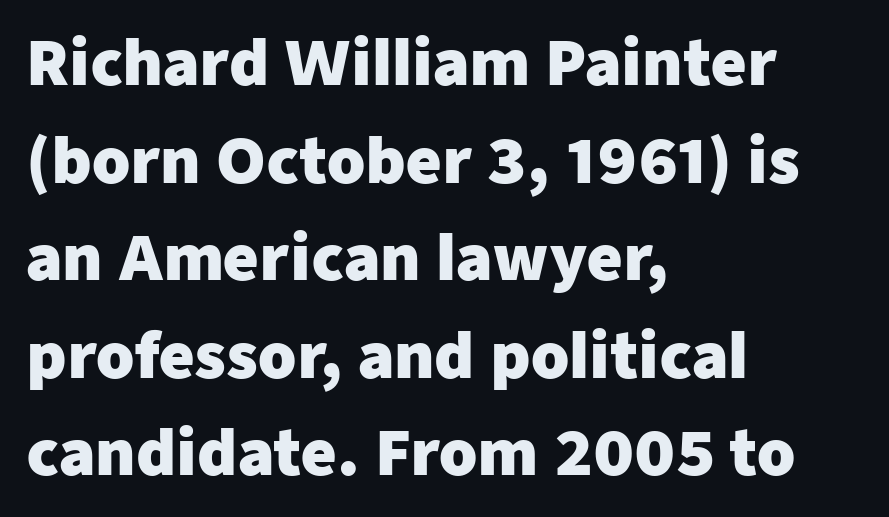
{"serif": "no", "italic": "no", "bold": "yes", "weight": "heavy", "width": "normal", "stroke_contrast": "low", "x_height": "medium", "monospaced": "no", "underline": "no", "align": "left", "line_spacing": "normal", "line_spacing_ratio": 1.6, "letter_spacing": "normal", "letter_spacing_em": 0.0, "glyph_px": 61}
